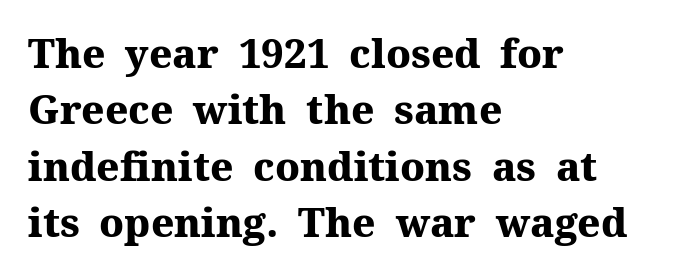
The image shows 40 px heavy serif type, upright; set left-aligned, normal line spacing (1.41x), normal letter spacing, not underlined; medium stroke contrast and a medium x-height.
